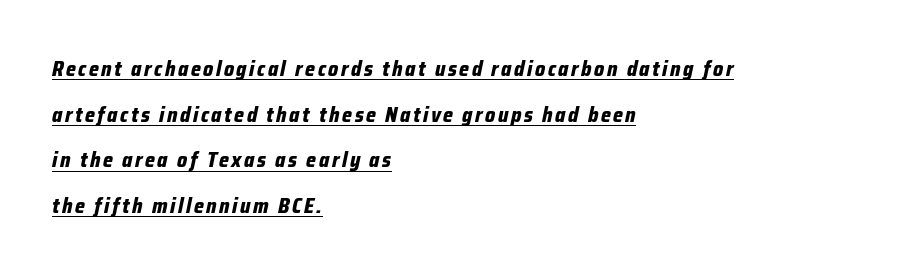
The image shows 21 px bold type, italic (leaning right); set left-aligned, loose line spacing (2.17x), underlined.
